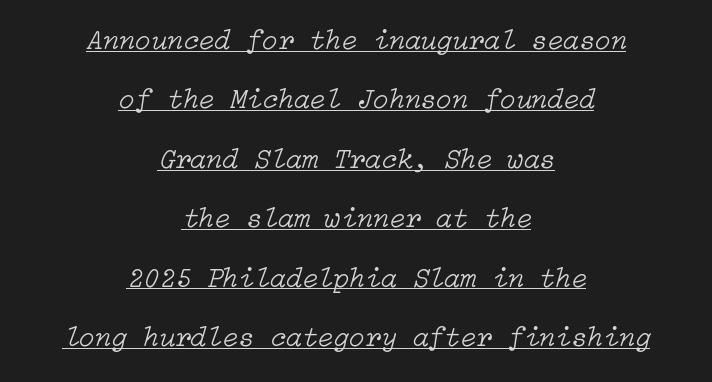
{"italic": "yes", "lean": "right", "slant_degrees": 15, "bold": "no", "weight": "light", "width": "normal", "stroke_contrast": "low", "x_height": "medium", "underline": "yes", "align": "center", "line_spacing": "loose", "line_spacing_ratio": 2.05, "letter_spacing": "normal", "letter_spacing_em": 0.0, "glyph_px": 29}
